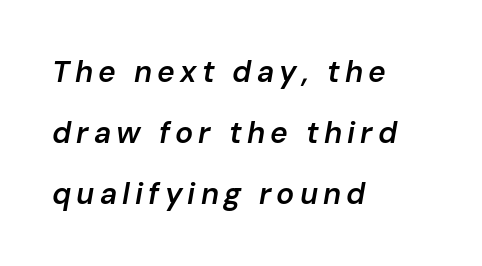
Q: Is the text bold? A: Semi-bold.
Q: Is the text italic (slanted)? A: Yes, it leans right by about 10 degrees.
Q: Is the text underlined? A: No.
Q: How is the paragraph aligned? A: Left-aligned.
Q: Is the spacing between lines tight, normal or loose? A: Loose.
Q: Width (condensed, normal, or wide)? A: Normal.
Q: Stroke contrast? A: Low.
Q: x-height? A: Medium.
Q: Monospaced? A: No.
